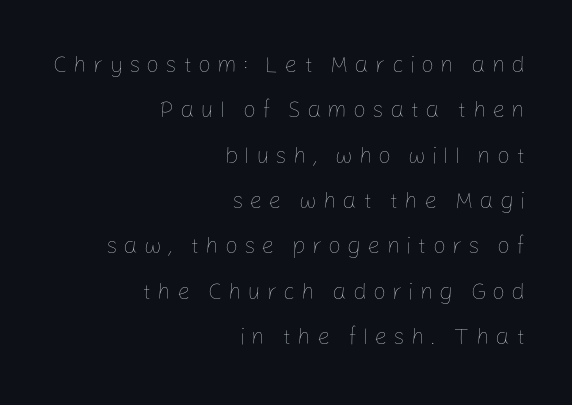
The lines are quadded right. There is plenty of visible air inserted between adjacent glyphs. Posture: straight, roman, zero tilt. The gap between lines stays unmarked.
